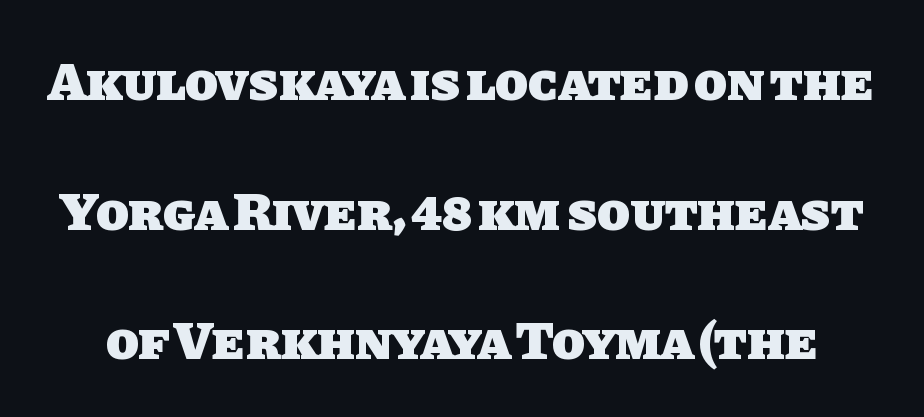
The image shows 54 px heavy sans-serif type; set loose line spacing (2.4x), normal letter spacing, not underlined; low stroke contrast and a large x-height.
